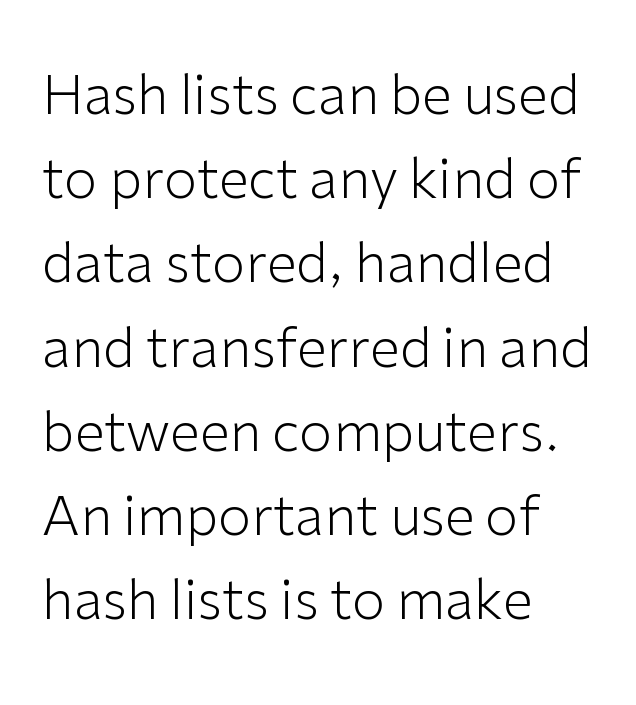
{"serif": "no", "italic": "no", "bold": "no", "weight": "light", "width": "normal", "stroke_contrast": "low", "x_height": "medium", "monospaced": "no", "underline": "no", "align": "left", "line_spacing": "normal", "line_spacing_ratio": 1.56, "letter_spacing": "normal", "letter_spacing_em": 0.0, "glyph_px": 54}
